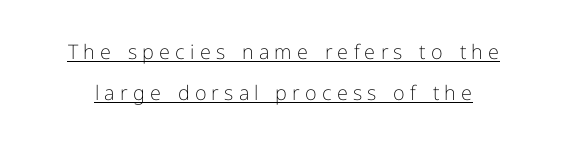
The image shows 20 px text type, upright; set loose line spacing (2.06x), unusually wide letter spacing (+0.26 em), underlined.
